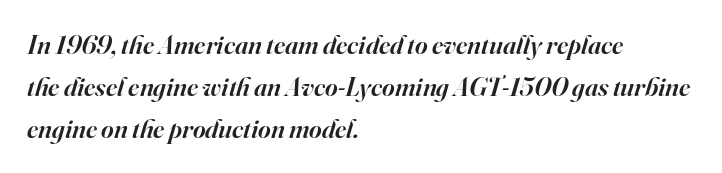
The image shows 27 px text type, italic (leaning right); set left-aligned, normal line spacing (1.56x), normal letter spacing, not underlined.
